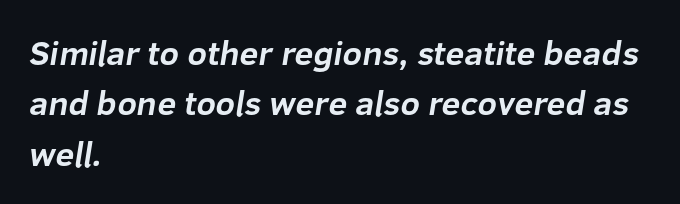
Q: Is the text bold? A: Yes.
Q: Is the typeface a serif or a sans-serif typeface? A: Sans-serif.
Q: Is the text underlined? A: No.
Q: How is the paragraph aligned? A: Left-aligned.
Q: Is the spacing between letters normal or unusually wide? A: Normal.
Q: Is the spacing between lines tight, normal or loose? A: Normal.
Q: Width (condensed, normal, or wide)? A: Normal.
Q: Stroke contrast? A: Low.
Q: x-height? A: Medium.
Q: Monospaced? A: No.
